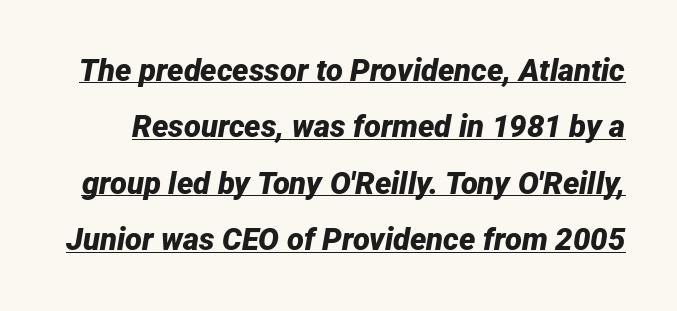
This sample uses an oblique cut, with every glyph tilted off the vertical. These lines carry a lot of weight — the face is fully bold. Emphasis is given by a line drawn under the lettering. You could call the tracking neutral — neither tight nor loose. You could not count columns in this text — the font is proportionally spaced.
